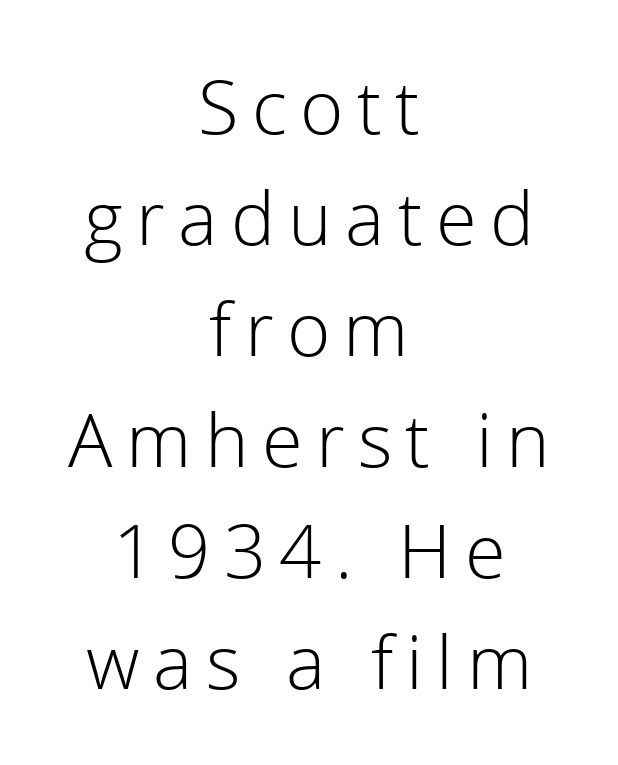
The image shows 74 px light sans-serif type, upright; set centered, normal line spacing (1.5x), not underlined; a medium x-height.
